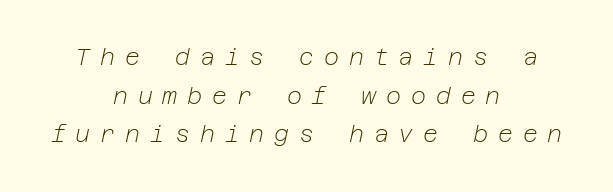
Q: Is the text bold? A: No.
Q: Is the text italic (slanted)? A: Yes, it leans right by about 12 degrees.
Q: Is the text underlined? A: No.
Q: How is the paragraph aligned? A: Centered.
Q: Is the spacing between letters normal or unusually wide? A: Unusually wide.
Q: Is the spacing between lines tight, normal or loose? A: Normal.
